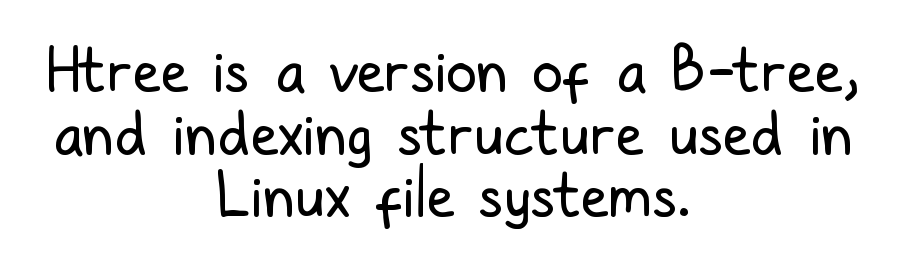
The image shows 62 px regular-weight, condensed sans-serif type, upright; set centered, tight line spacing (1.01x), normal letter spacing, not underlined; low stroke contrast and a medium x-height.
